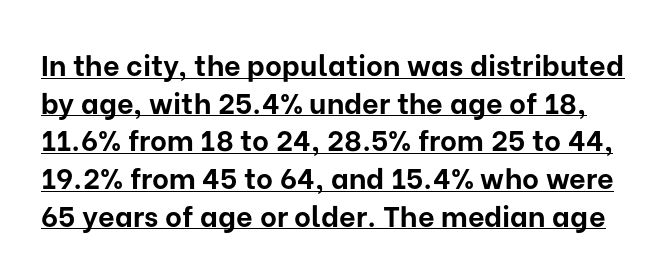
The image shows 29 px bold sans-serif type, upright; set normal line spacing (1.3x), normal letter spacing, underlined; low stroke contrast and a medium x-height.
